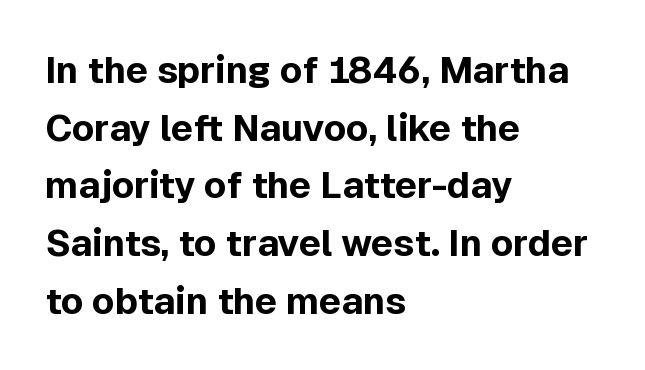
The face used here is proportionally spaced, like ordinary book or web type. Characters follow at the spacing the type designer built in. When letters stand straight like this, we call the style roman or upright. This rendering uses left alignment, leaving the right contour irregular. These words are printed bold, with thick strokes throughout.
